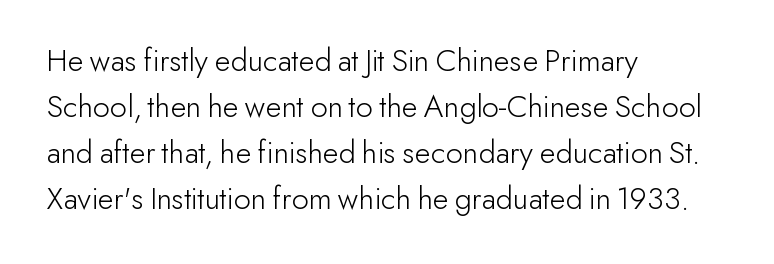
The image shows 33 px light sans-serif type, upright; set left-aligned, normal line spacing (1.39x), normal letter spacing, not underlined; low stroke contrast and a small x-height.
